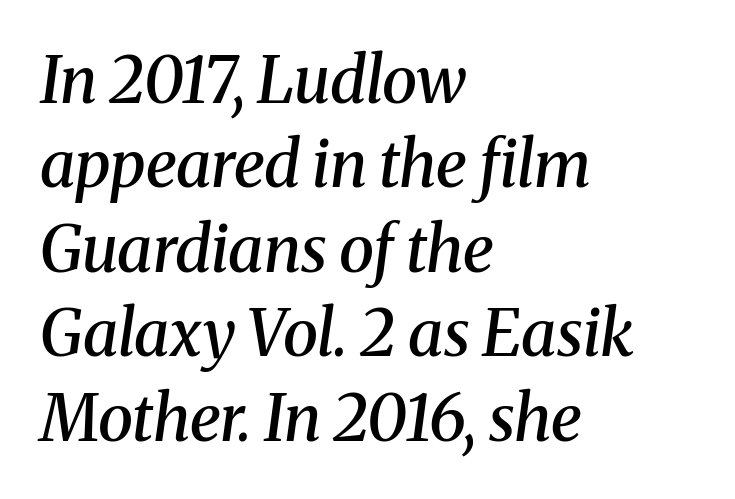
Q: Is the text bold? A: Semi-bold.
Q: Is the text italic (slanted)? A: Yes, it leans right by about 8 degrees.
Q: Is the typeface a serif or a sans-serif typeface? A: Serif.
Q: Is the text underlined? A: No.
Q: How is the paragraph aligned? A: Left-aligned.
Q: Is the spacing between letters normal or unusually wide? A: Normal.
Q: Is the spacing between lines tight, normal or loose? A: Normal.
Q: Width (condensed, normal, or wide)? A: Normal.
Q: Stroke contrast? A: Medium.
Q: x-height? A: Medium.
Q: Monospaced? A: No.
